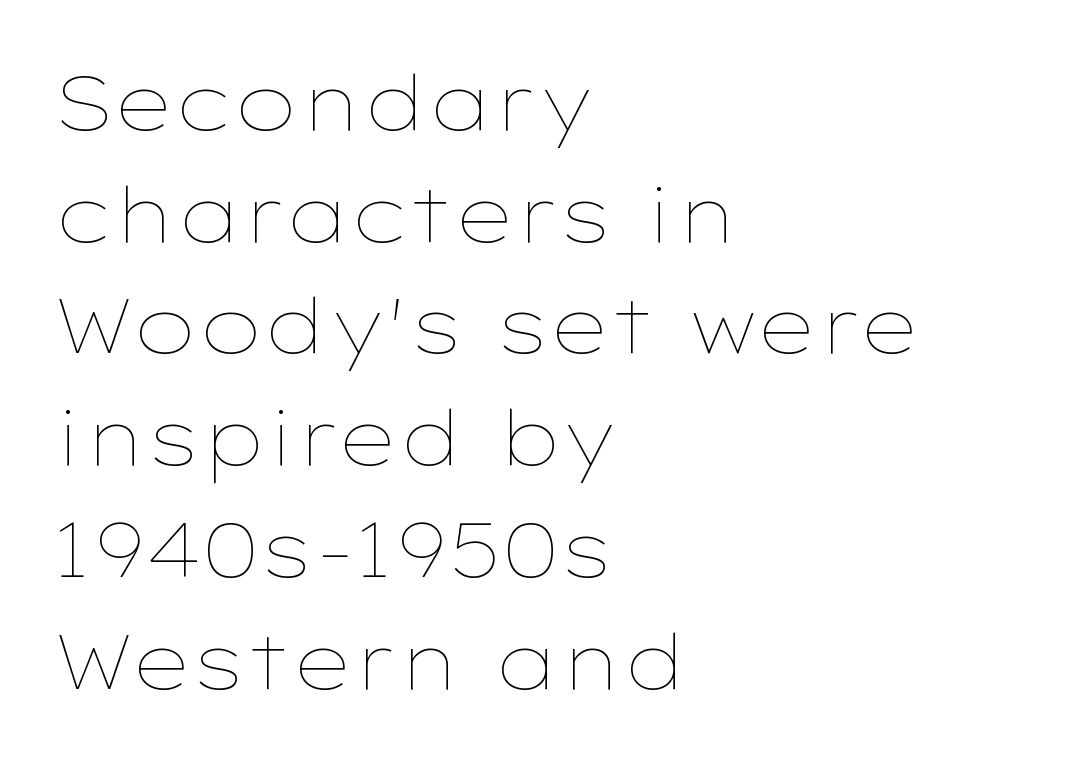
Q: Is the text bold? A: No.
Q: Is the text italic (slanted)? A: No, it is upright.
Q: Is the text underlined? A: No.
Q: How is the paragraph aligned? A: Left-aligned.
Q: Is the spacing between letters normal or unusually wide? A: Normal.
Q: Is the spacing between lines tight, normal or loose? A: Normal.
Q: Width (condensed, normal, or wide)? A: Wide.
Q: Stroke contrast? A: Low.
Q: x-height? A: Medium.
Q: Monospaced? A: No.
